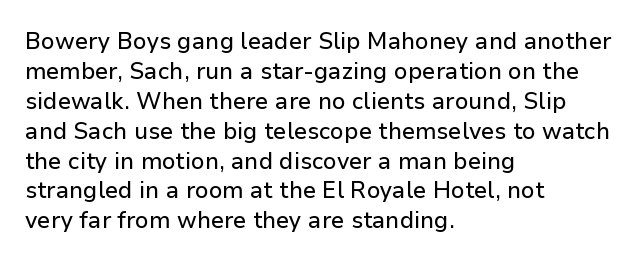
Q: Is the text italic (slanted)? A: No, it is upright.
Q: Is the text underlined? A: No.
Q: How is the paragraph aligned? A: Left-aligned.
Q: Is the spacing between letters normal or unusually wide? A: Normal.
Q: Is the spacing between lines tight, normal or loose? A: Normal.
